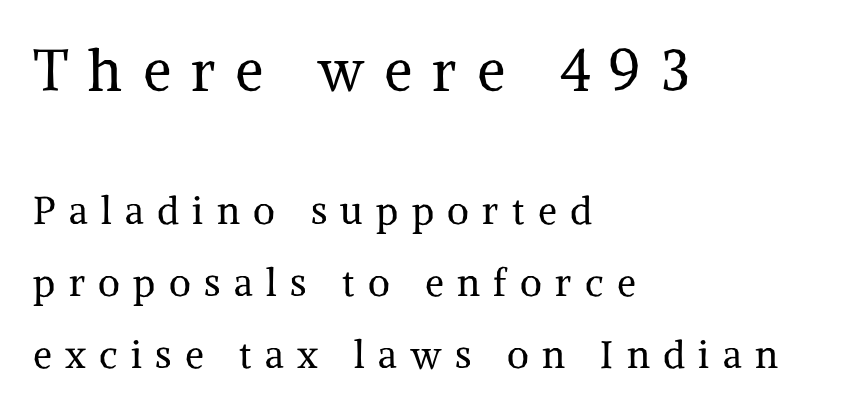
Q: Is the text bold? A: No.
Q: Is the text italic (slanted)? A: No, it is upright.
Q: Is the typeface a serif or a sans-serif typeface? A: Serif.
Q: Is the text underlined? A: No.
Q: How is the paragraph aligned? A: Left-aligned.
Q: Is the spacing between letters normal or unusually wide? A: Unusually wide.
Q: Which block of text is set in a larger size, the first (top) or the second (bottom)? A: The first (top) one.
Q: Width (condensed, normal, or wide)? A: Normal.
Q: Stroke contrast? A: Medium.
Q: x-height? A: Medium.
Q: Monospaced? A: No.
